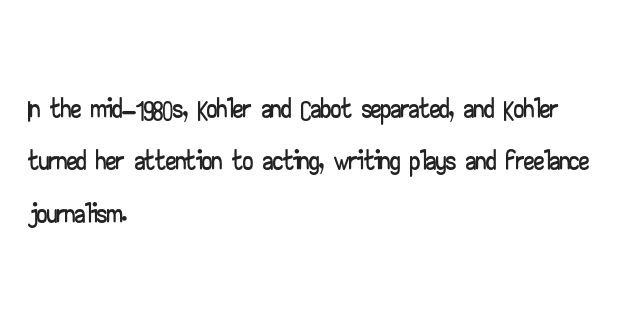
Q: Is the text italic (slanted)? A: No, it is upright.
Q: Is the typeface a serif or a sans-serif typeface? A: Sans-serif.
Q: Is the text underlined? A: No.
Q: How is the paragraph aligned? A: Left-aligned.
Q: Is the spacing between letters normal or unusually wide? A: Normal.
Q: Is the spacing between lines tight, normal or loose? A: Normal.
Q: Width (condensed, normal, or wide)? A: Wide.
Q: Stroke contrast? A: Low.
Q: x-height? A: Small.
Q: Monospaced? A: No.
